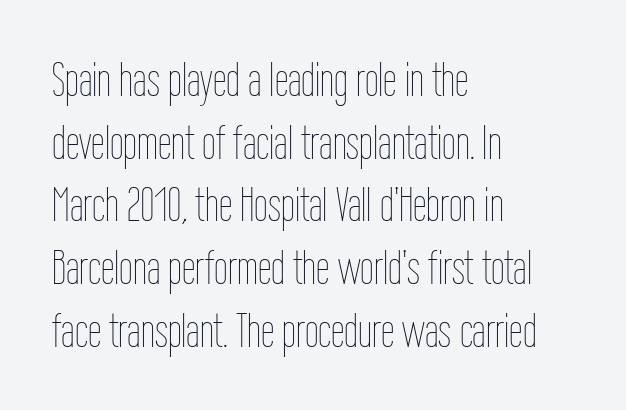
These lines sit exactly where default settings would place them. Reading down the block, your eye returns to a fixed left position each line. A typesetter would call this proportional, since set widths differ per character. Glance below the letters and you will spot only blank space. Tall strokes in this sample are plumb rather than angled. Stems here are at most as thick as an everyday book face.
